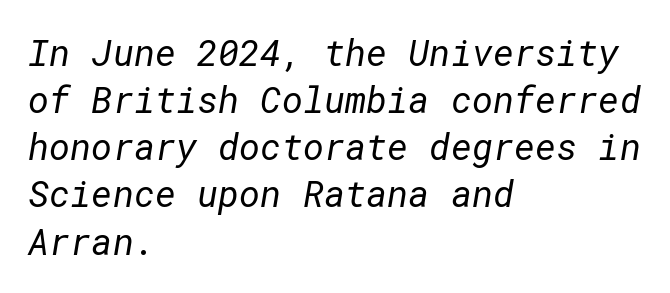
Grotesque or geometric, the face here clearly has no serifs. Each row of text sits above clean, open space. Vertical spacing — default. The passage shown is not bold in any degree. Line beginnings align vertically; line endings do not.
